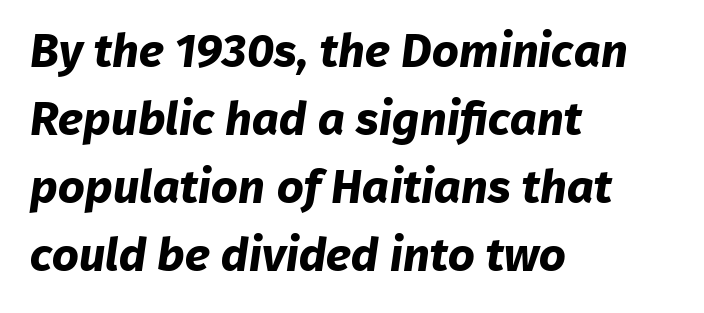
Q: Is the text bold? A: Yes.
Q: Is the typeface a serif or a sans-serif typeface? A: Sans-serif.
Q: Is the text underlined? A: No.
Q: How is the paragraph aligned? A: Left-aligned.
Q: Is the spacing between letters normal or unusually wide? A: Normal.
Q: Is the spacing between lines tight, normal or loose? A: Normal.
Q: Width (condensed, normal, or wide)? A: Normal.
Q: Stroke contrast? A: Low.
Q: x-height? A: Medium.
Q: Monospaced? A: No.
